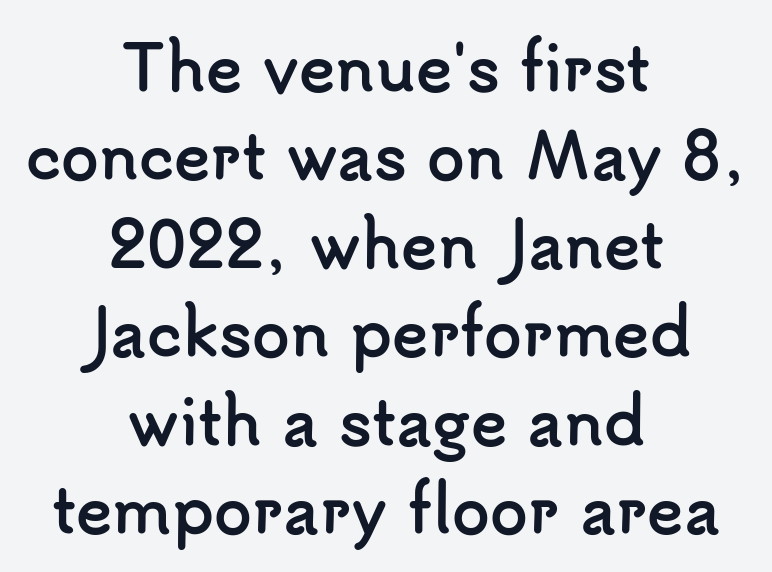
The image shows 61 px semibold sans-serif type, upright; set centered, normal line spacing (1.45x), normal letter spacing, not underlined; low stroke contrast and a small x-height.
